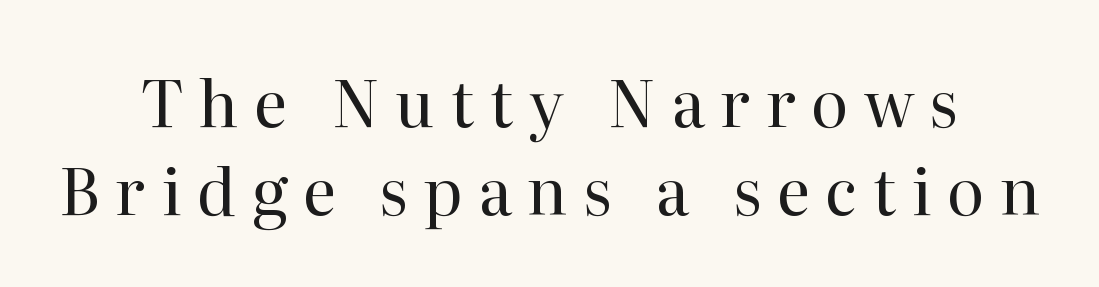
{"serif": "yes", "italic": "no", "bold": "no", "weight": "regular", "width": "normal", "stroke_contrast": "high", "x_height": "medium", "monospaced": "no", "underline": "no", "align": "center", "line_spacing": "normal", "line_spacing_ratio": 1.38, "letter_spacing": "wide", "letter_spacing_em": 0.24, "glyph_px": 64}
